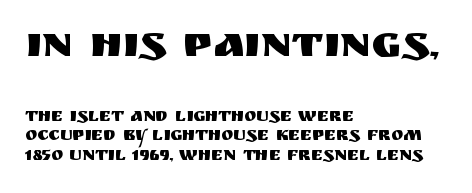
This layout puts the oversized block above and the modest block below. Tracking value appears to be zero — textbook default spacing. Varying glyph widths throughout — classic text-font behaviour. This rendering employs a face without finishing strokes, i.e., a sans-serif. The text block is weighted toward the left margin, trailing off unevenly rightward.
